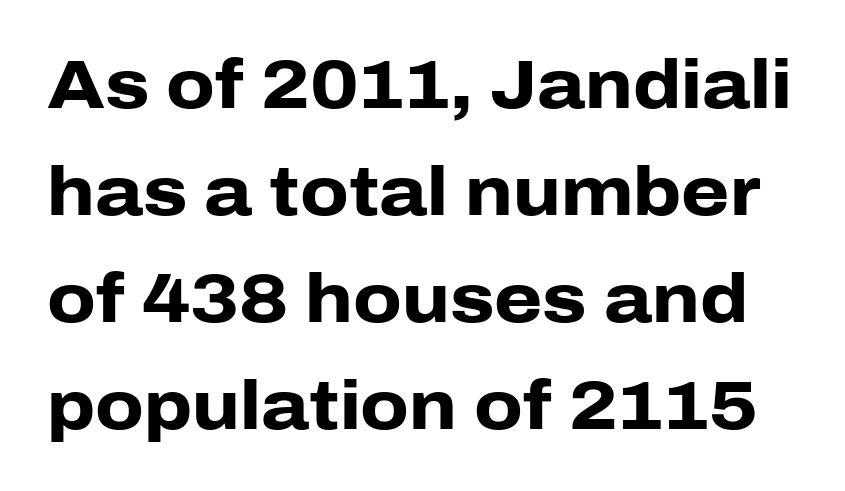
The image shows 69 px heavy sans-serif type, upright; set normal line spacing (1.55x), normal letter spacing, not underlined; low stroke contrast and a medium x-height.
